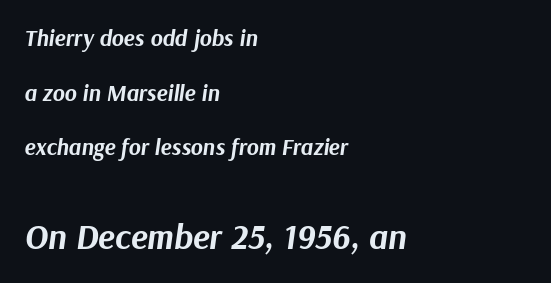
{"italic": "yes", "lean": "right", "slant_degrees": 9, "bold": "yes", "weight": "bold", "width": "normal", "stroke_contrast": "medium", "x_height": "medium", "monospaced": "no", "underline": "no", "align": "left", "line_spacing": "loose", "line_spacing_ratio": 2.37, "letter_spacing": "normal", "letter_spacing_em": 0.0, "larger_block": "second", "size_ratio": 1.52, "glyph_px": 35}
